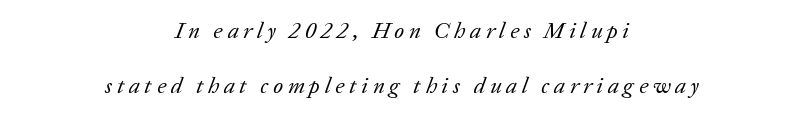
Q: Is the text bold? A: No.
Q: Is the text italic (slanted)? A: Yes, it leans right by about 20 degrees.
Q: Is the text underlined? A: No.
Q: How is the paragraph aligned? A: Centered.
Q: Is the spacing between letters normal or unusually wide? A: Unusually wide.
Q: Is the spacing between lines tight, normal or loose? A: Loose.
